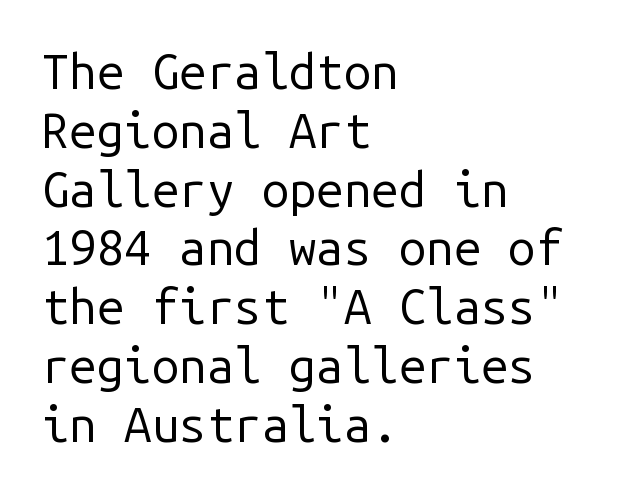
{"serif": "no", "italic": "no", "bold": "no", "weight": "regular", "width": "normal", "stroke_contrast": "low", "x_height": "medium", "monospaced": "yes", "underline": "no", "align": "left", "line_spacing_ratio": 1.2, "letter_spacing": "normal", "letter_spacing_em": 0.0, "glyph_px": 49}
